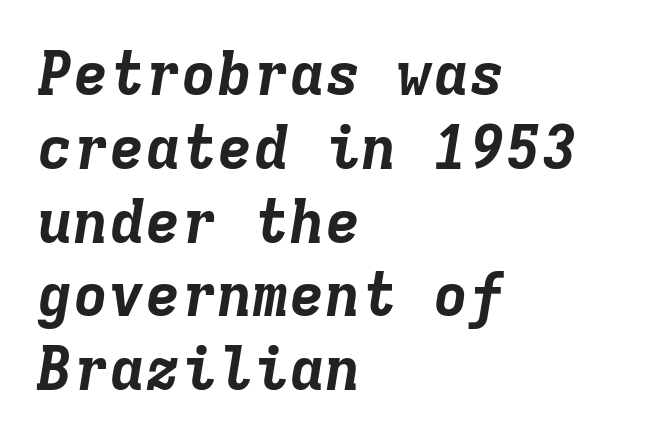
The image shows 60 px bold type, italic (leaning right), monospaced; set left-aligned, line spacing 1.23x, normal letter spacing, not underlined; low stroke contrast and a medium x-height.
